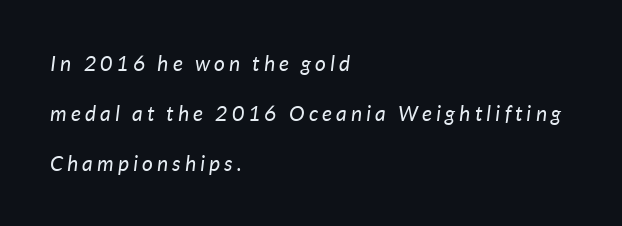
The image shows 21 px text type, italic (leaning right); set left-aligned, loose line spacing (2.37x), unusually wide letter spacing (+0.2 em), not underlined.
